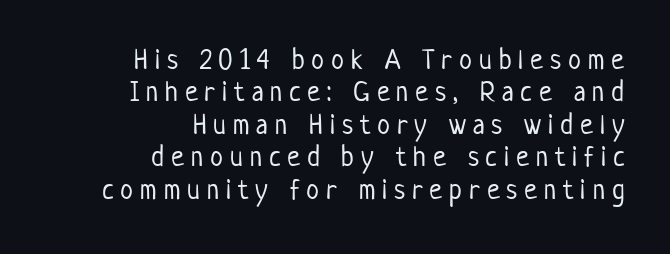
{"serif": "no", "italic": "no", "bold": "no", "weight": "light", "width": "condensed", "stroke_contrast": "low", "x_height": "medium", "monospaced": "no", "underline": "no", "align": "right", "line_spacing": "tight", "line_spacing_ratio": 1.12, "letter_spacing": "wide", "letter_spacing_em": 0.24, "glyph_px": 29}
